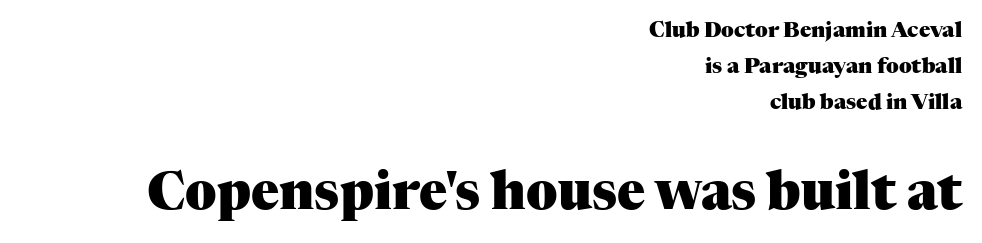
The image shows 52 px heavy serif type, upright; set right-aligned, line spacing 1.71x, normal letter spacing, not underlined; the second (bottom) block is 2.48x larger; medium stroke contrast and a medium x-height.
